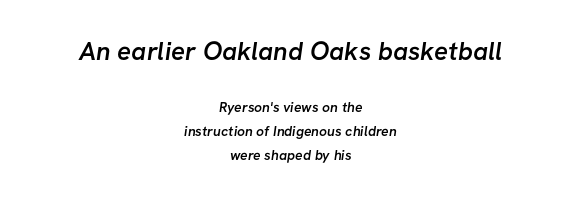
{"bold": "semi", "underline": "no", "align": "center", "line_spacing": "normal", "line_spacing_ratio": 1.68, "letter_spacing": "normal", "letter_spacing_em": 0.0, "larger_block": "first", "size_ratio": 1.86, "glyph_px": 26}
